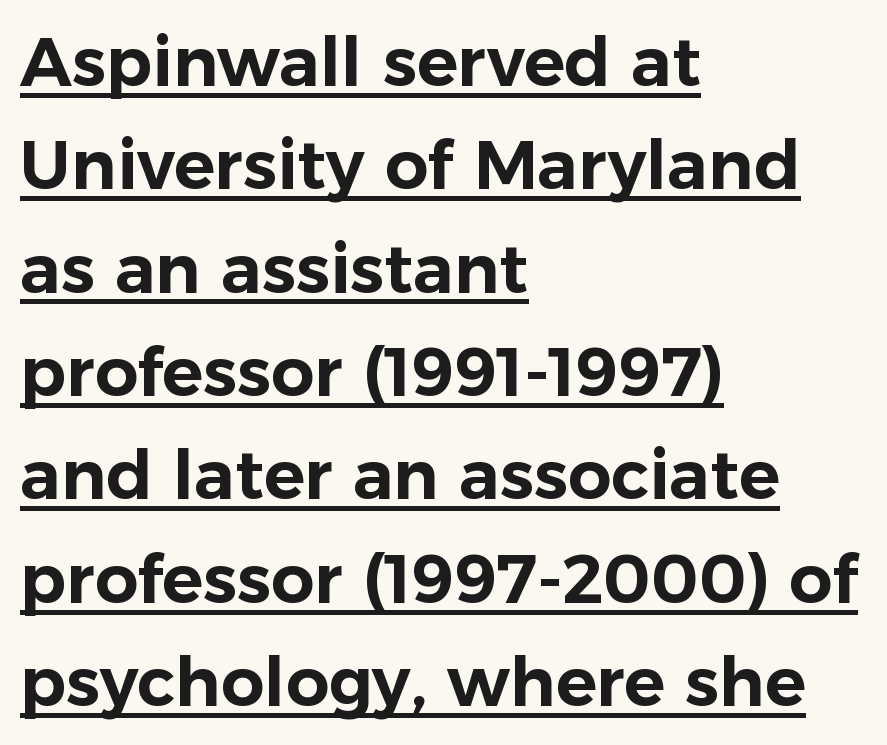
{"serif": "no", "italic": "no", "width": "normal", "stroke_contrast": "low", "x_height": "medium", "monospaced": "no", "underline": "yes", "align": "left", "line_spacing": "normal", "line_spacing_ratio": 1.52, "letter_spacing": "normal", "letter_spacing_em": 0.0, "glyph_px": 68}
